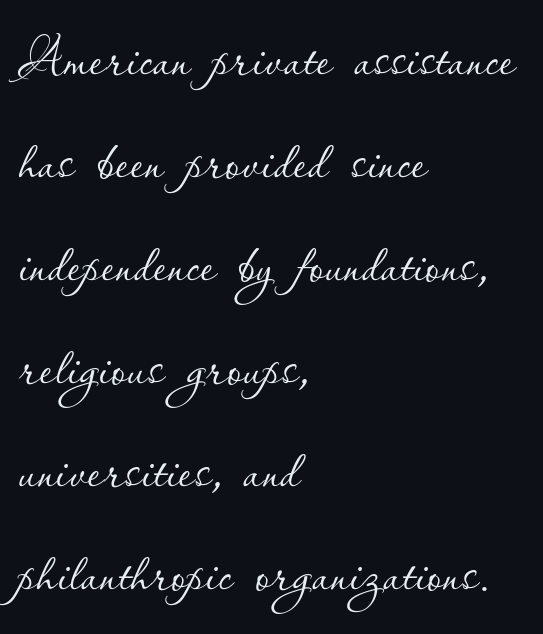
No extra ink here — the face is not bold. A typesetter would call this leading conventional body-copy spacing. These lines are set flush left with a ragged right edge.
